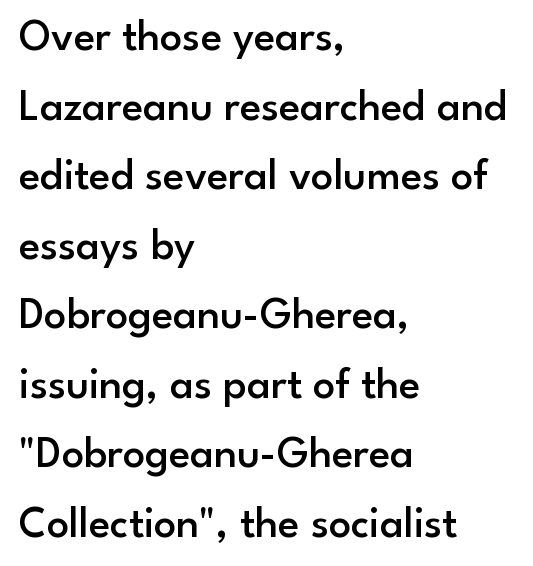
The image shows 44 px semibold sans-serif type, upright; set left-aligned, normal line spacing (1.58x), normal letter spacing, not underlined; low stroke contrast and a small x-height.
